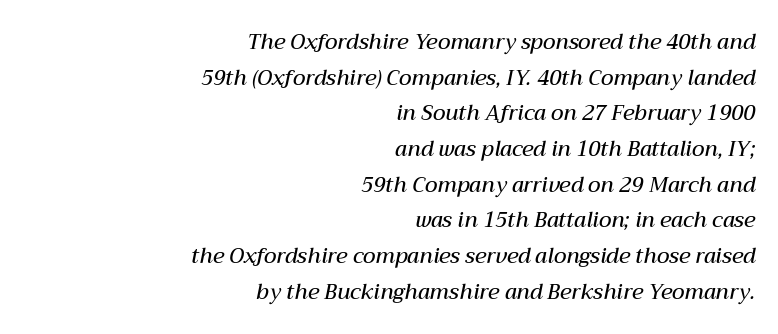
The image shows 21 px text type, italic (leaning right); set right-aligned, normal line spacing (1.7x), normal letter spacing, not underlined.
